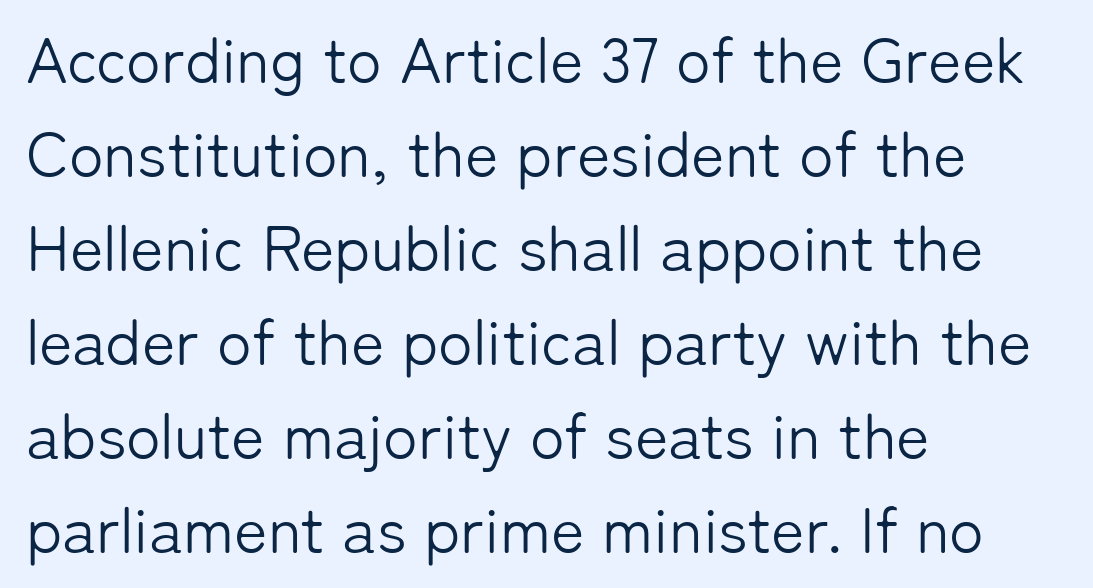
The image shows 64 px light sans-serif type, upright; set left-aligned, normal line spacing (1.47x), normal letter spacing, not underlined; low stroke contrast and a medium x-height.
